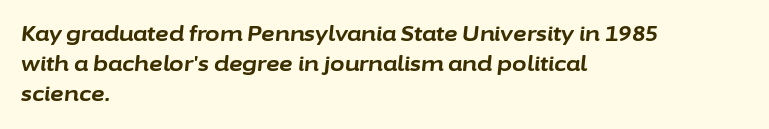
Q: Is the text bold? A: Yes.
Q: Is the text italic (slanted)? A: Yes, it leans right by about 6 degrees.
Q: Is the text underlined? A: No.
Q: How is the paragraph aligned? A: Left-aligned.
Q: Is the spacing between letters normal or unusually wide? A: Normal.
Q: Is the spacing between lines tight, normal or loose? A: Normal.
